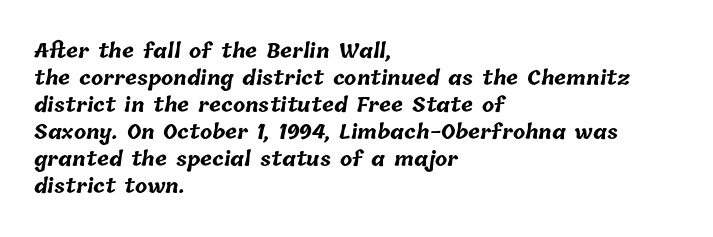
Q: Is the text bold? A: Yes.
Q: Is the text underlined? A: No.
Q: How is the paragraph aligned? A: Left-aligned.
Q: Is the spacing between letters normal or unusually wide? A: Normal.
Q: Is the spacing between lines tight, normal or loose? A: Normal.
